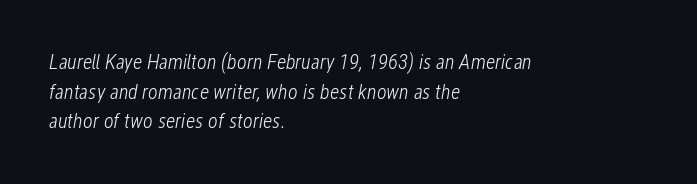
These lines were composed using italics. Short and long lines alike share a common starting point at left. The face looks like a standard text weight, possibly lighter. Descenders hang freely into open space. What stands out about the letter spacing? Nothing — it is the standard amount.
